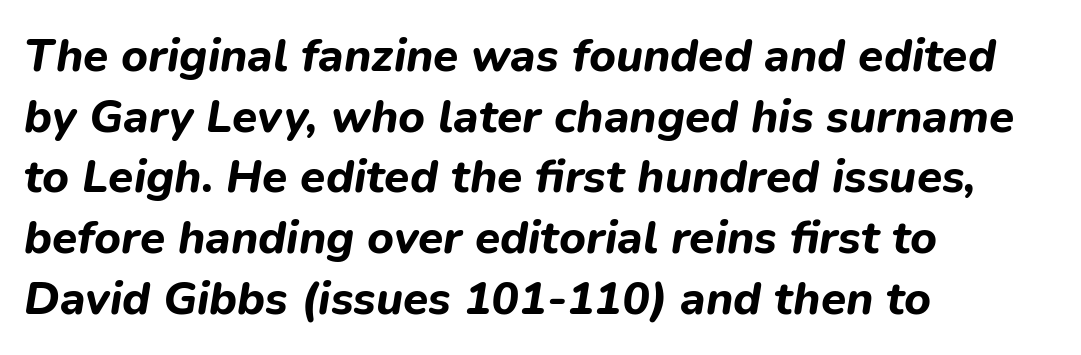
Q: Is the text bold? A: Yes.
Q: Is the text italic (slanted)? A: Yes, it leans right by about 9 degrees.
Q: Is the text underlined? A: No.
Q: How is the paragraph aligned? A: Left-aligned.
Q: Is the spacing between letters normal or unusually wide? A: Normal.
Q: Is the spacing between lines tight, normal or loose? A: Normal.
Q: Width (condensed, normal, or wide)? A: Normal.
Q: Stroke contrast? A: Low.
Q: x-height? A: Medium.
Q: Monospaced? A: No.
